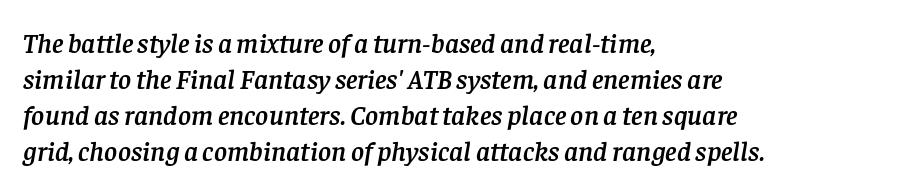
{"serif": "yes", "italic": "yes", "lean": "right", "slant_degrees": 8, "width": "normal", "stroke_contrast": "low", "x_height": "large", "monospaced": "no", "underline": "no", "align": "left", "line_spacing": "normal", "line_spacing_ratio": 1.29, "letter_spacing": "normal", "letter_spacing_em": 0.0, "glyph_px": 28}
